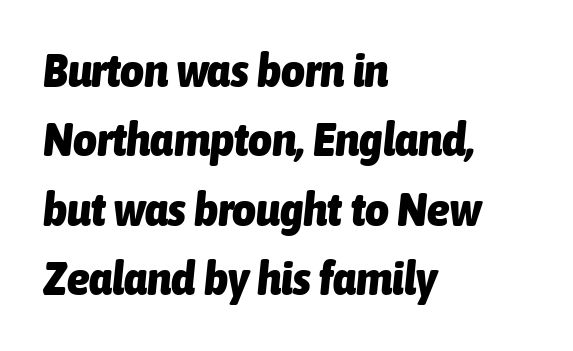
The horizontal fit of the characters is conventional and even. Interline gaps are of average width in this sample. Do the characters align in a grid? No, the font is proportional. A dark, heavy texture on the line: the type is bold. Any mark beneath the type? The region is blank. The lines are quadded left.
